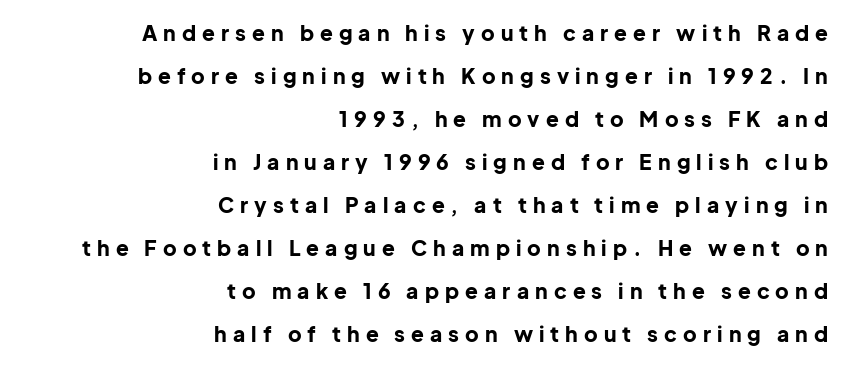
Q: Is the text bold? A: Yes.
Q: Is the text italic (slanted)? A: No, it is upright.
Q: Is the text underlined? A: No.
Q: How is the paragraph aligned? A: Right-aligned.
Q: Is the spacing between letters normal or unusually wide? A: Unusually wide.
Q: Is the spacing between lines tight, normal or loose? A: Loose.
